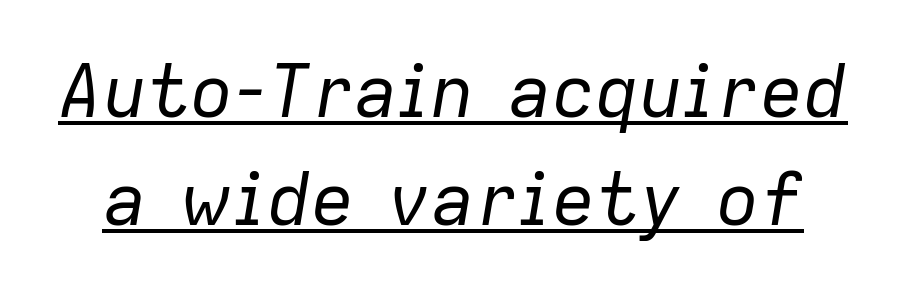
Every character sits at an angle, as italics do. Default kerning and tracking; the words read as compact shapes. Think of a printed novel: that variable character pitch is what you see here. In designer terms, the underline attribute is active on this setting. This sample keeps an unexceptional amount of space between lines.
